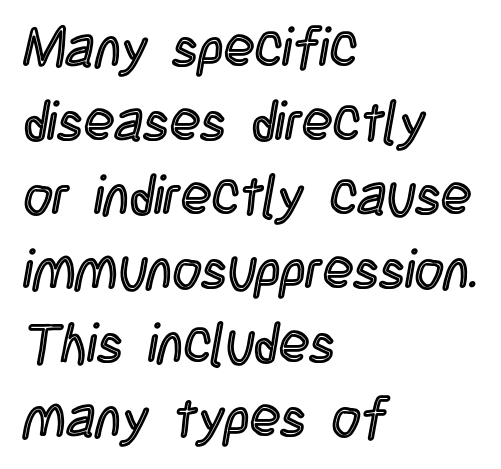
Observe the ordinary spacing: letters are neighbours, not strangers. The typesetter chose a ragged-right arrangement here. Proportional: the letters do not fall into vertical columns. Just letters on the line, the space beneath them empty.
